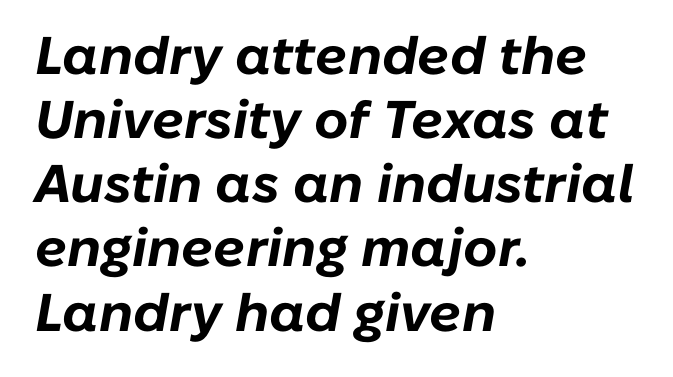
Q: Is the text bold? A: Yes.
Q: Is the text italic (slanted)? A: Yes, it leans right by about 10 degrees.
Q: Is the text underlined? A: No.
Q: How is the paragraph aligned? A: Left-aligned.
Q: Is the spacing between letters normal or unusually wide? A: Normal.
Q: Width (condensed, normal, or wide)? A: Normal.
Q: Stroke contrast? A: Low.
Q: x-height? A: Medium.
Q: Monospaced? A: No.
